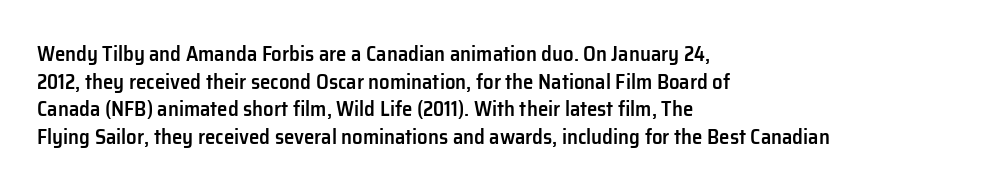
{"italic": "no", "bold": "semi", "underline": "no", "align": "left", "line_spacing": "normal", "line_spacing_ratio": 1.31, "letter_spacing": "normal", "letter_spacing_em": 0.0, "glyph_px": 21}
